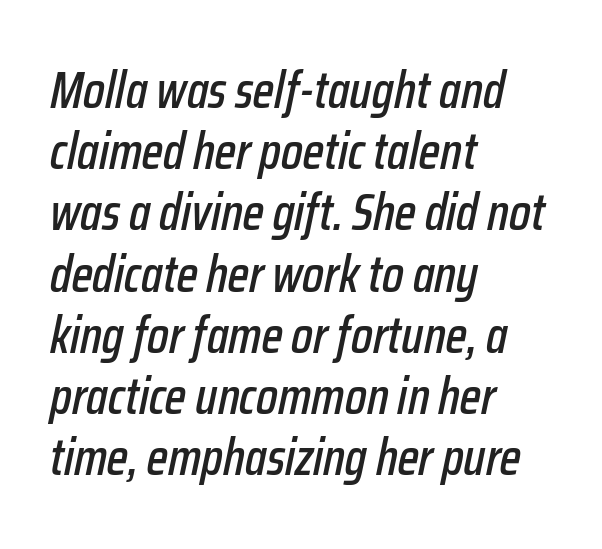
{"italic": "yes", "lean": "right", "slant_degrees": 12, "width": "condensed", "stroke_contrast": "low", "x_height": "medium", "monospaced": "no", "underline": "no", "align": "left", "line_spacing_ratio": 1.2, "letter_spacing": "normal", "letter_spacing_em": 0.0, "glyph_px": 51}
